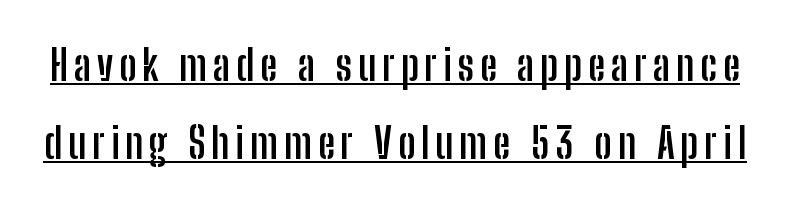
Chunky letters — that's bold for sure. Grotesque or geometric, the face here clearly has no serifs. Each letter keeps its own natural width here, so spacing adapts to shape. This rendering features underlined lettering.
